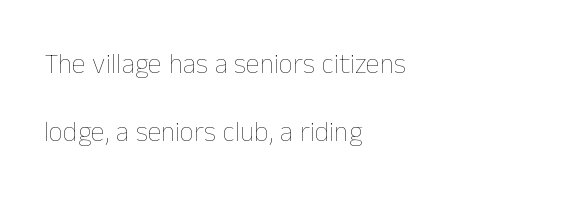
Vertical stems look standard width or narrower in stroke. The passage shown stacks its lines with a broad gap. The lettering stays uniformly vertical, giving the passage a roman look. Plain, unruled lines of type. Compared with a centered layout, this one pins lines to the left instead. Here the designer chose a conventional face with non-uniform glyph widths.
